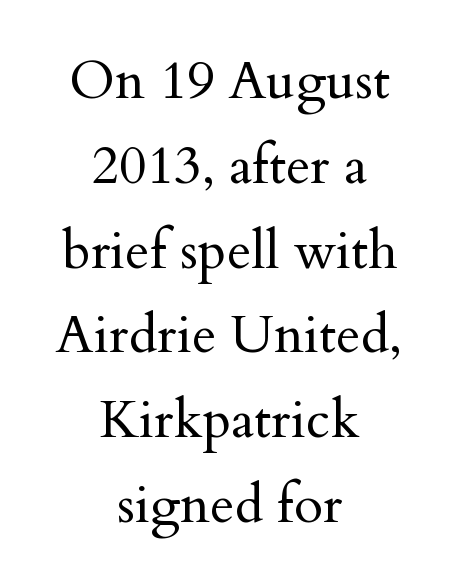
The image shows 53 px regular-weight serif type, upright; set centered, normal line spacing (1.6x), normal letter spacing, not underlined; medium stroke contrast and a small x-height.
